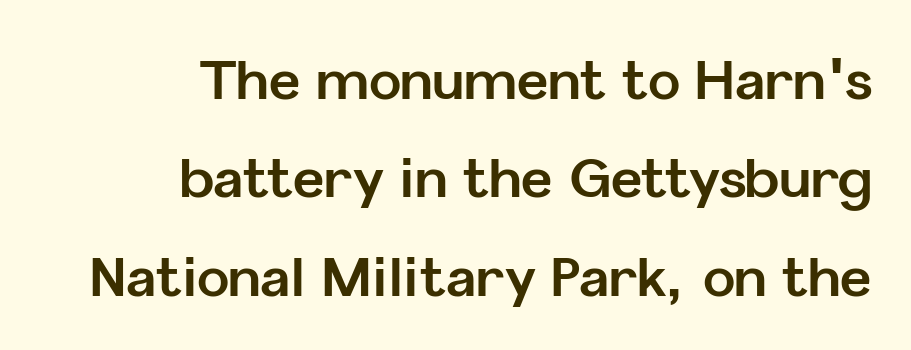
Stroke terminals: plain, sans-serif. Posture: vertical. If you drew a ruler down the right edge, every line would touch it. Here the glyphs are tracked normally, forming tight word shapes. Heavy, bold letterforms. Note the varied advance widths — an 'i' is clearly narrower than an 'm'.
